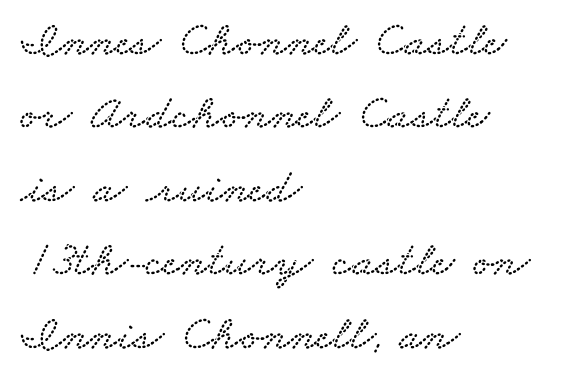
The image shows 49 px wide serif type; set left-aligned, normal line spacing (1.5x), normal letter spacing, not underlined; low stroke contrast and a small x-height.
